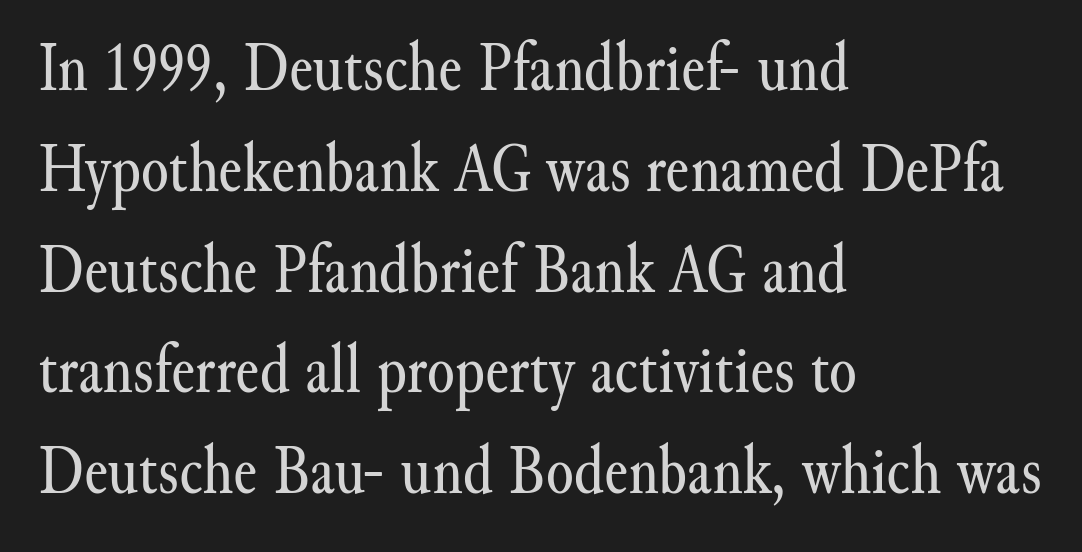
The image shows 71 px regular-weight serif type, upright; set left-aligned, normal line spacing (1.42x), normal letter spacing, not underlined; medium stroke contrast and a small x-height.
